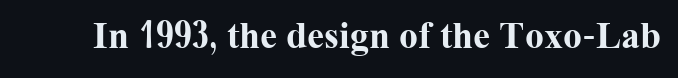
The image shows 38 px bold serif type, upright; set normal letter spacing, not underlined; medium stroke contrast and a medium x-height.
